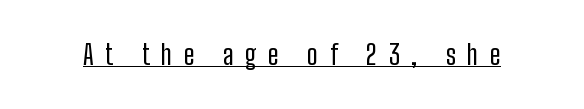
The image shows 27 px text type, upright; set unusually wide letter spacing (+0.43 em), underlined.
